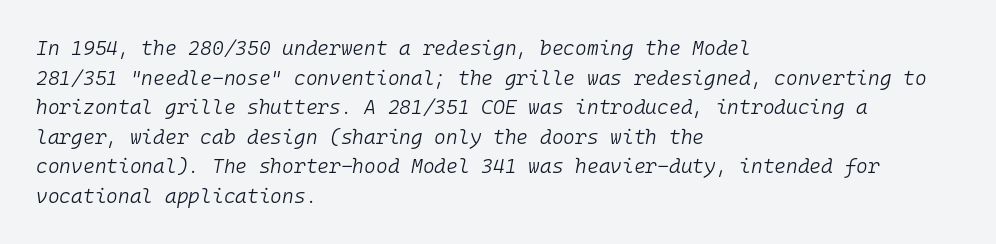
The image shows 20 px text type, italic (leaning right); set left-aligned, normal line spacing (1.48x), normal letter spacing, not underlined.
